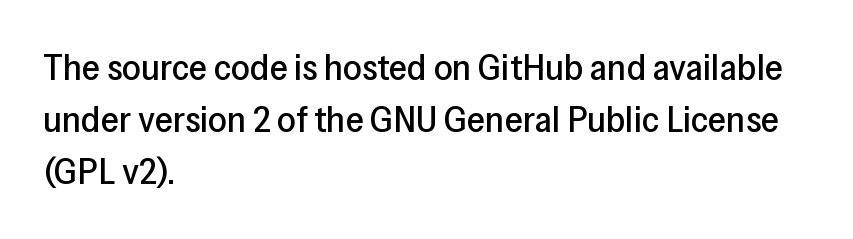
Stroke terminals: plain, sans-serif. Has an underline been added? It has not. Casual observation: everything's shoved over to the left. Each letter keeps its own natural width here, so spacing adapts to shape. Letter spacing: default.
